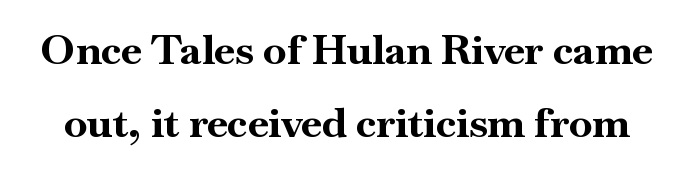
The image shows 42 px bold serif type, upright; set line spacing 1.74x, normal letter spacing, not underlined; high stroke contrast and a small x-height.
